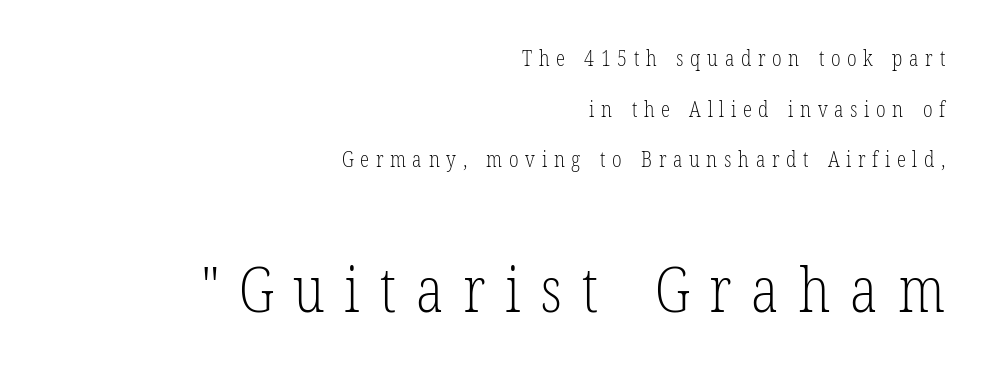
This is not heavy type; no bold has been used. This rendering uses right alignment, leaving the left contour irregular. Display-style spreading of the glyphs; the letterfit is very open. Does the bottom block carry the larger type? Yes, it does.
